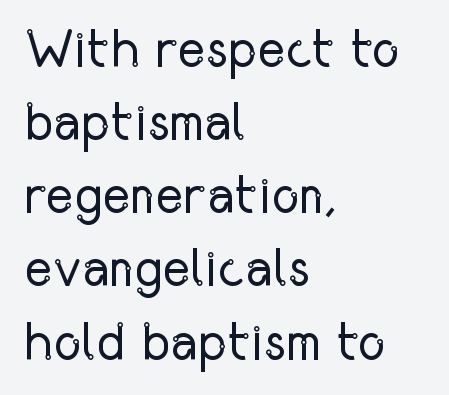
{"serif": "no", "italic": "no", "bold": "no", "weight": "regular", "width": "condensed", "stroke_contrast": "low", "x_height": "medium", "monospaced": "no", "underline": "no", "align": "left", "line_spacing": "normal", "line_spacing_ratio": 1.38, "letter_spacing": "normal", "letter_spacing_em": 0.0, "glyph_px": 53}
